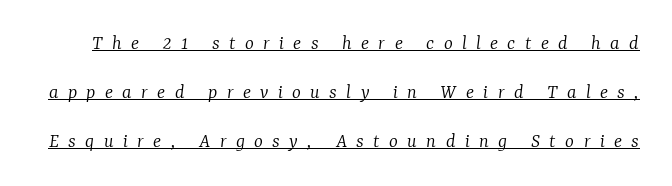
Q: Is the text bold? A: No.
Q: Is the text italic (slanted)? A: Yes, it leans right by about 7 degrees.
Q: Is the text underlined? A: Yes.
Q: Is the spacing between letters normal or unusually wide? A: Unusually wide.
Q: Is the spacing between lines tight, normal or loose? A: Loose.
